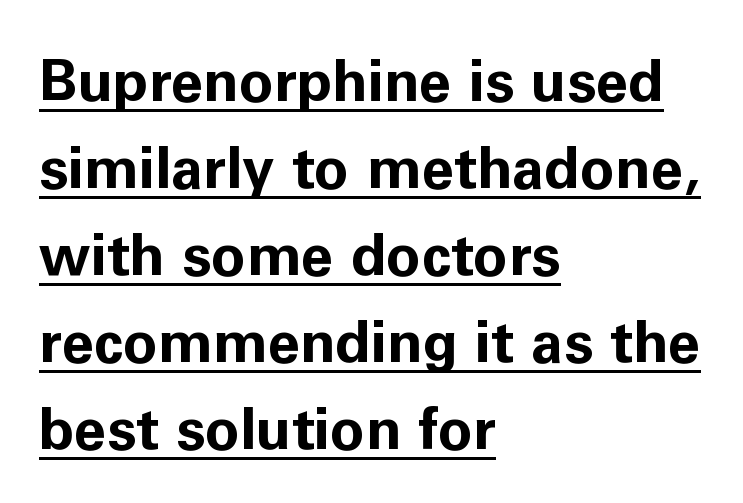
{"serif": "no", "italic": "no", "bold": "yes", "weight": "bold", "width": "normal", "stroke_contrast": "low", "x_height": "medium", "monospaced": "no", "underline": "yes", "align": "left", "line_spacing": "normal", "line_spacing_ratio": 1.5, "letter_spacing": "normal", "letter_spacing_em": 0.0, "glyph_px": 58}
